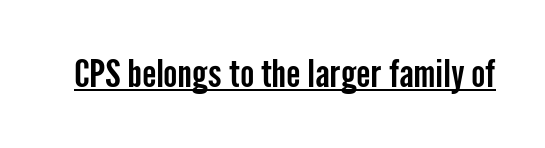
Letterform terminals end flat and unadorned throughout the passage. Rendered with straight, roman letterforms. Between one letter and the next there's only the usual sliver of space. Notice how a bar underscores the lettering throughout. Spacing verdict: proportional, widths tailored to each character.
